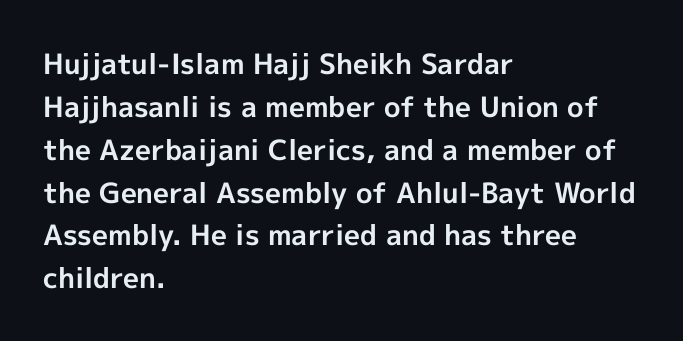
The image shows 28 px bold sans-serif type, upright; set left-aligned, normal line spacing (1.53x), normal letter spacing, not underlined; a medium x-height.
